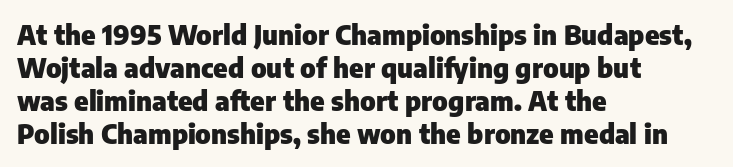
Words float on clear page, feet unadorned. Does the lettering tilt? It doesn't — this is upright. Visually the block forms a straight wall on the left and a jagged coastline on the right. These words are printed bold, with thick strokes throughout. Characters follow at the spacing the type designer built in.
